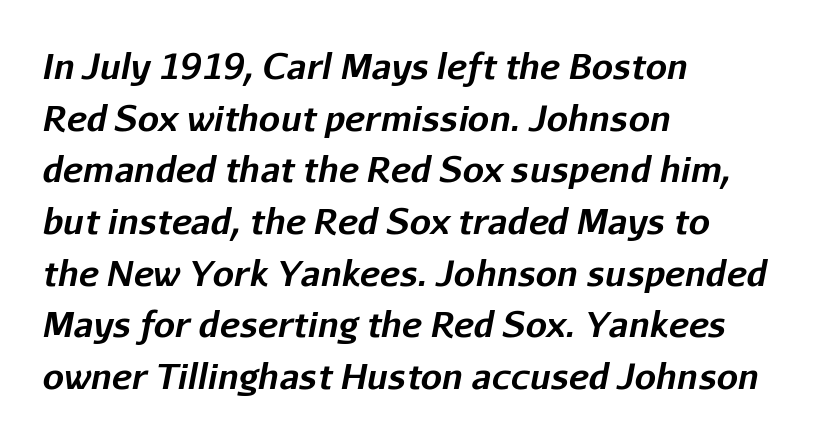
{"italic": "yes", "lean": "right", "slant_degrees": 11, "bold": "yes", "weight": "bold", "width": "normal", "stroke_contrast": "low", "x_height": "medium", "monospaced": "no", "underline": "no", "align": "left", "line_spacing": "normal", "line_spacing_ratio": 1.52, "letter_spacing": "normal", "letter_spacing_em": 0.0, "glyph_px": 34}
